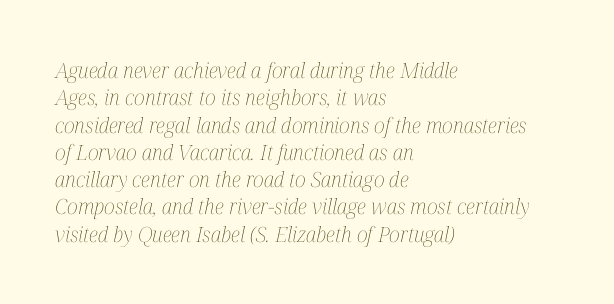
Stem width sits at or under what a default text font uses. The zone under the glyphs is completely vacant. The lines in this sample share a left origin and differ only in where they stop. Posture: slanted. Horizontal bands of white between lines are of average thickness.
